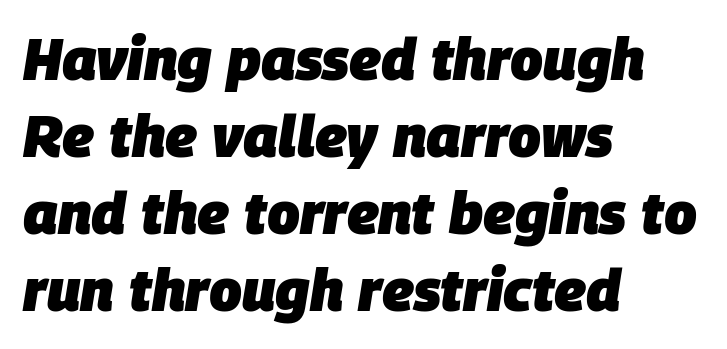
Q: Is the text bold? A: Yes.
Q: Is the text italic (slanted)? A: Yes, it leans right by about 9 degrees.
Q: Is the text underlined? A: No.
Q: How is the paragraph aligned? A: Left-aligned.
Q: Is the spacing between letters normal or unusually wide? A: Normal.
Q: Is the spacing between lines tight, normal or loose? A: Normal.
Q: Width (condensed, normal, or wide)? A: Normal.
Q: Stroke contrast? A: Low.
Q: x-height? A: Large.
Q: Monospaced? A: No.
